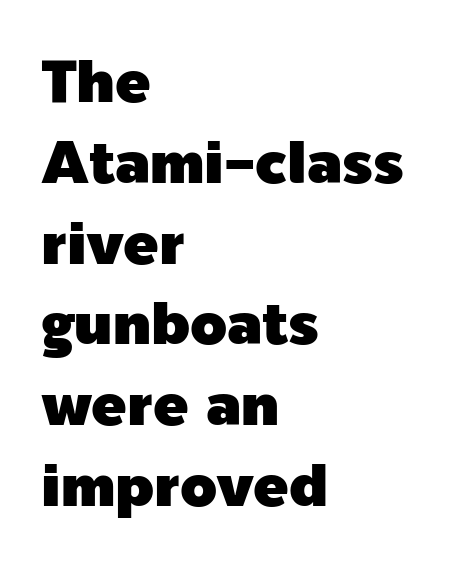
The line-height multiplier appears to be the usual default. When letters stand straight like this, we call the style roman or upright. Spacing verdict: proportional, widths tailored to each character. One-word summary of the alignment: left.
